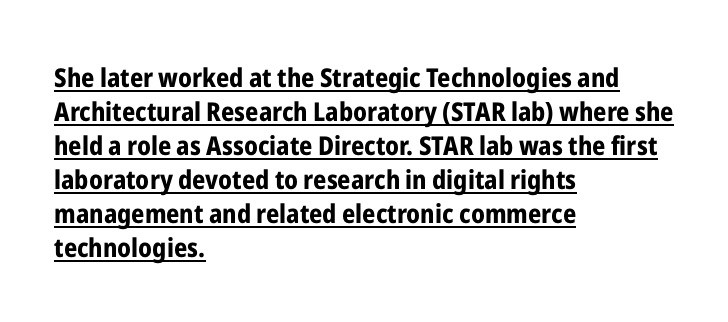
Q: Is the text bold? A: Yes.
Q: Is the text italic (slanted)? A: No, it is upright.
Q: Is the text underlined? A: Yes.
Q: How is the paragraph aligned? A: Left-aligned.
Q: Is the spacing between letters normal or unusually wide? A: Normal.
Q: Is the spacing between lines tight, normal or loose? A: Normal.
